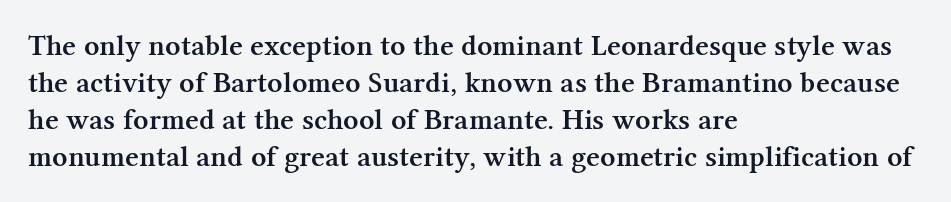
The image shows 30 px semibold serif type, upright; set left-aligned, line spacing 1.23x, normal letter spacing, not underlined; medium stroke contrast and a medium x-height.
